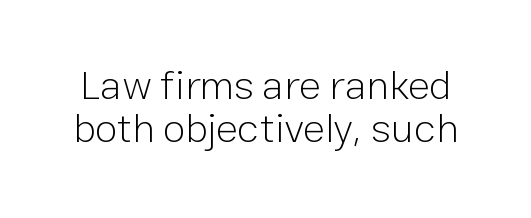
The image shows 41 px light sans-serif type, upright; set tight line spacing (1.06x), normal letter spacing, not underlined; low stroke contrast and a medium x-height.
